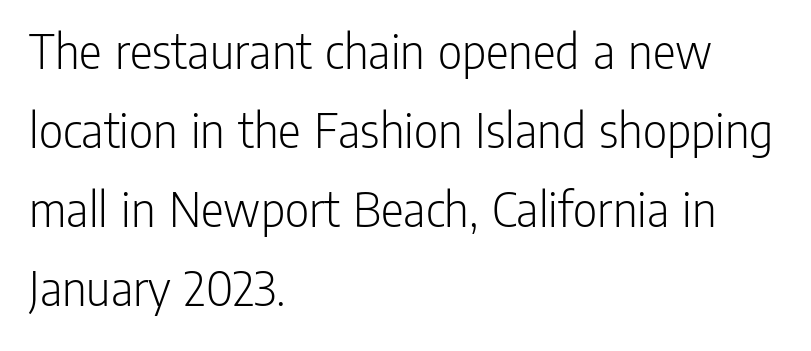
The image shows 53 px light, condensed sans-serif type, upright; set left-aligned, normal line spacing (1.49x), normal letter spacing, not underlined; low stroke contrast and a medium x-height.
